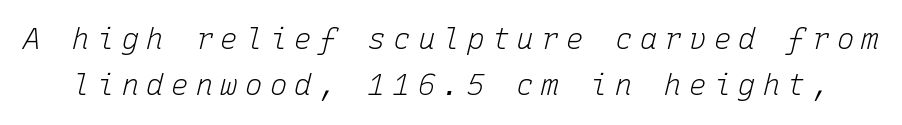
Summary of vertical rhythm: regular, with standard interline spacing. No heavy texture on the line: the type isn't bold. Every character here occupies the same horizontal width, giving the sample a typewriter-like rhythm. Plain, unruled lines of type. Honestly, the letter spacing is so wide it's the main thing you notice.
